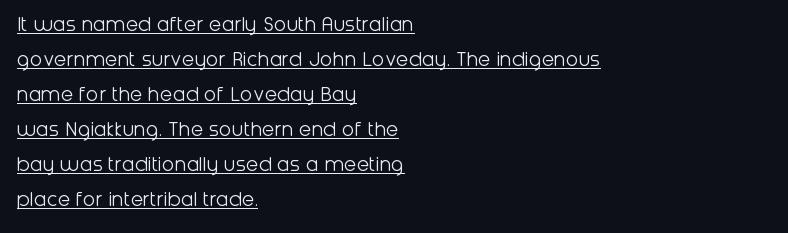
{"italic": "no", "bold": "no", "underline": "yes", "align": "left", "line_spacing": "normal", "line_spacing_ratio": 1.52, "letter_spacing": "normal", "letter_spacing_em": 0.0, "glyph_px": 23}
